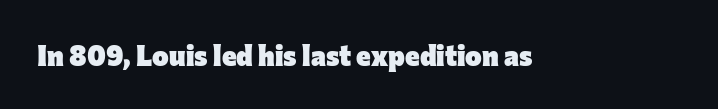
{"serif": "no", "italic": "no", "bold": "yes", "weight": "heavy", "width": "normal", "stroke_contrast": "low", "x_height": "medium", "monospaced": "no", "underline": "no", "letter_spacing": "normal", "letter_spacing_em": 0.0, "glyph_px": 28}
